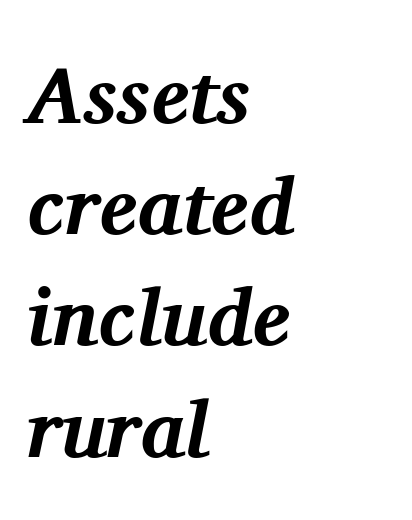
The image shows 80 px bold serif type, italic (leaning right); set left-aligned, normal line spacing (1.39x), normal letter spacing, not underlined; medium stroke contrast and a medium x-height.
